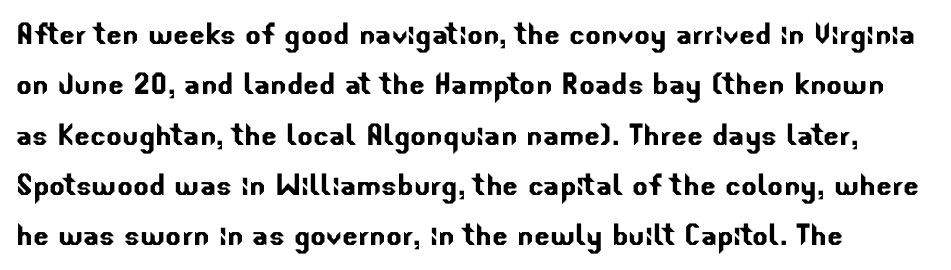
{"serif": "no", "width": "normal", "stroke_contrast": "low", "x_height": "small", "monospaced": "no", "underline": "no", "line_spacing": "normal", "line_spacing_ratio": 1.36, "letter_spacing": "normal", "letter_spacing_em": 0.0, "glyph_px": 37}
